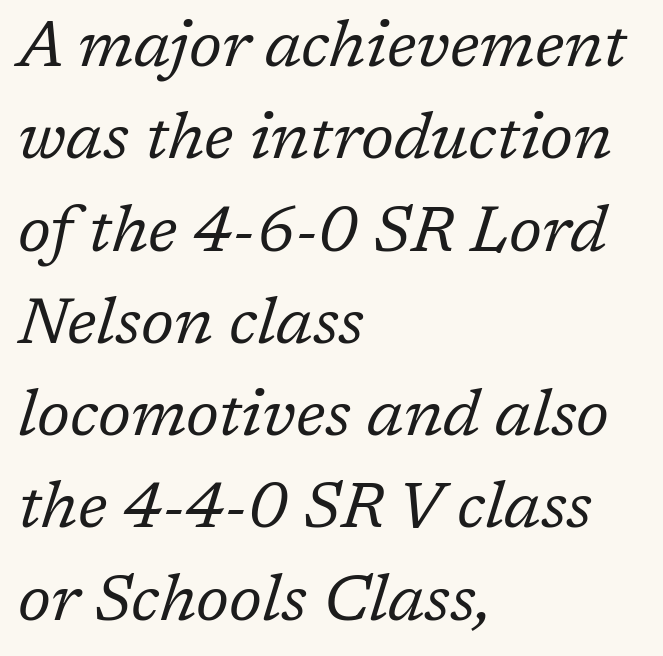
{"serif": "yes", "italic": "yes", "lean": "right", "slant_degrees": 17, "bold": "no", "weight": "regular", "width": "normal", "stroke_contrast": "low", "x_height": "medium", "monospaced": "no", "underline": "no", "align": "left", "line_spacing": "normal", "line_spacing_ratio": 1.42, "letter_spacing": "normal", "letter_spacing_em": 0.0, "glyph_px": 65}
